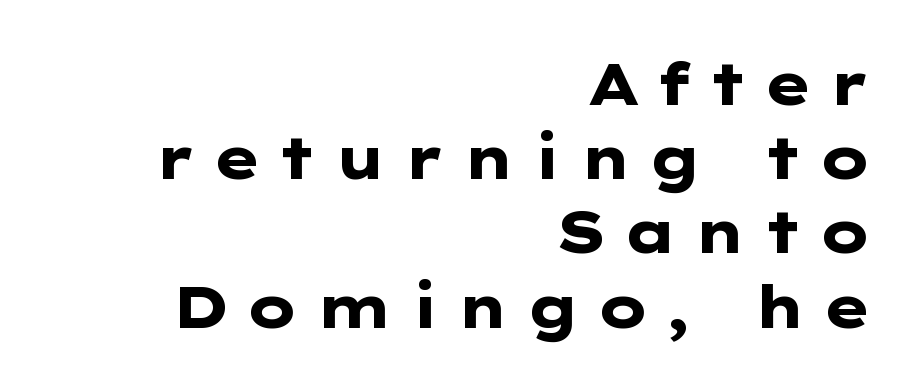
Observe the wide spacing: letters keep a clear distance from each other. The passage shown stacks its lines at a standard gap. Nope, not italic — everything's standing straight. The rendering anchors every line to the right-hand side. The space beneath each line is pristine and unruled.
